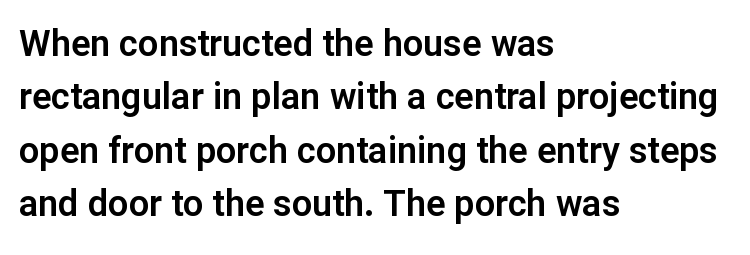
{"serif": "no", "italic": "no", "width": "normal", "stroke_contrast": "low", "x_height": "medium", "monospaced": "no", "underline": "no", "align": "left", "line_spacing": "normal", "line_spacing_ratio": 1.48, "letter_spacing": "normal", "letter_spacing_em": 0.0, "glyph_px": 36}
